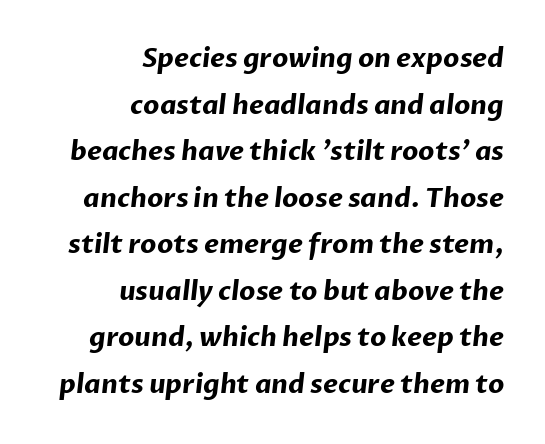
{"bold": "yes", "underline": "no", "align": "right", "line_spacing_ratio": 1.79, "letter_spacing": "normal", "letter_spacing_em": 0.0, "glyph_px": 26}
